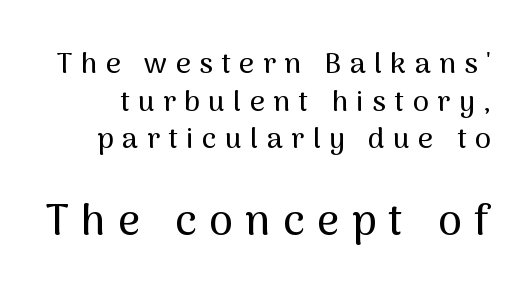
The image shows 43 px sans-serif type, upright; set normal line spacing (1.3x), unusually wide letter spacing (+0.29 em), not underlined; the second (bottom) block is 1.48x larger; medium stroke contrast and a medium x-height.
